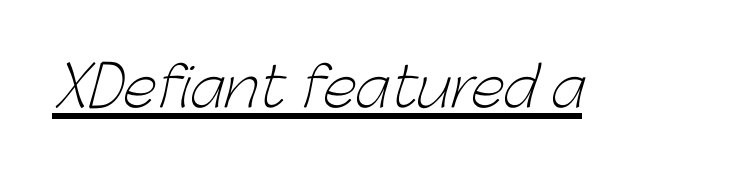
The image shows 55 px light sans-serif type; set normal letter spacing, underlined; low stroke contrast and a medium x-height.
